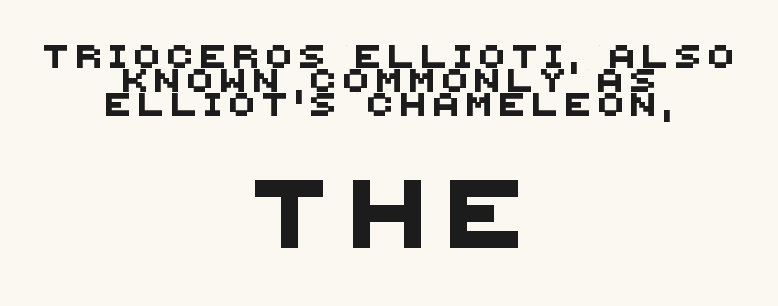
The image shows 68 px sans-serif type; set centered, tight line spacing (1.04x), unusually wide letter spacing (+0.36 em), not underlined; the second (bottom) block is 2.96x larger; medium stroke contrast and a large x-height.
